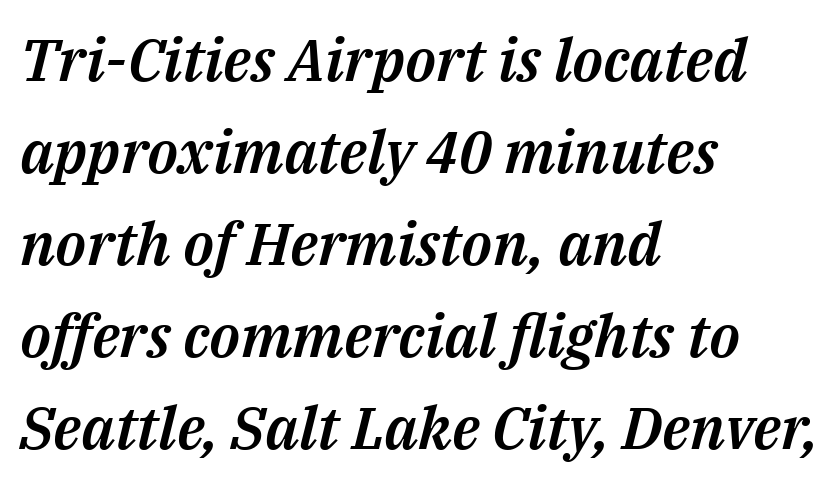
The gap between lines stays unmarked. You could call the tracking neutral — neither tight nor loose. Emphasis-style slanted type is in use. You could not count columns in this text — the font is proportionally spaced. Leading: standard.
